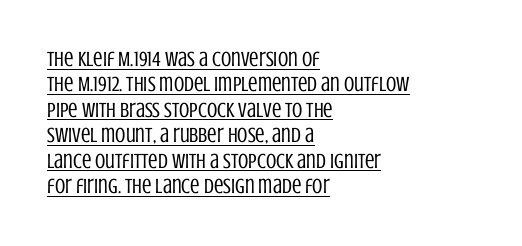
This is the regular roman posture of the typeface. Weight: in the light-to-regular range. Where is the straight margin? On the left. This is underlined copy, the kind a proofreader might mark for attention. The letters sit at their default tracking, neither squeezed nor spread.
